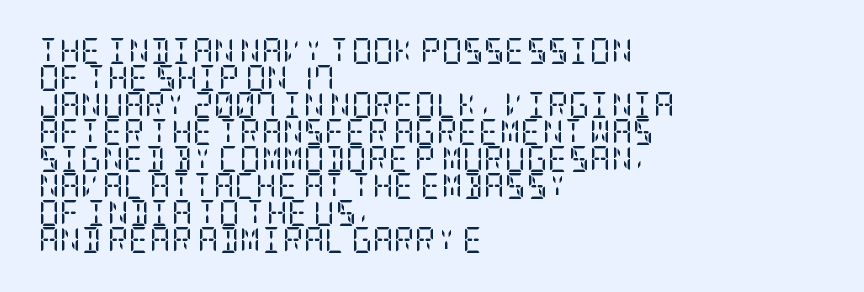
{"italic": "no", "bold": "no", "underline": "no", "align": "left", "line_spacing": "tight", "line_spacing_ratio": 1.04, "letter_spacing": "normal", "letter_spacing_em": 0.0, "glyph_px": 26}
